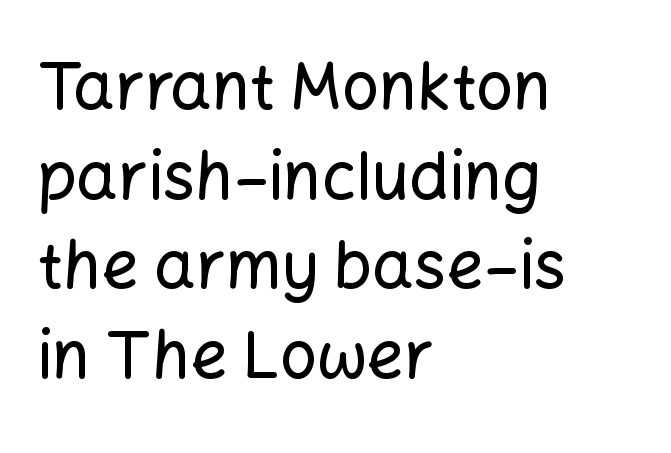
Q: Is the text italic (slanted)? A: No, it is upright.
Q: Is the typeface a serif or a sans-serif typeface? A: Sans-serif.
Q: Is the text underlined? A: No.
Q: How is the paragraph aligned? A: Left-aligned.
Q: Is the spacing between letters normal or unusually wide? A: Normal.
Q: Is the spacing between lines tight, normal or loose? A: Normal.
Q: Width (condensed, normal, or wide)? A: Normal.
Q: Stroke contrast? A: Low.
Q: x-height? A: Medium.
Q: Monospaced? A: No.
